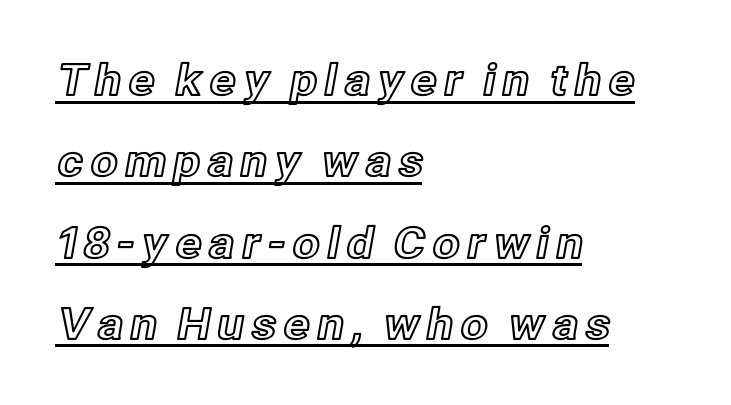
The image shows 43 px text type; set left-aligned, line spacing 1.89x, underlined; a medium x-height.
